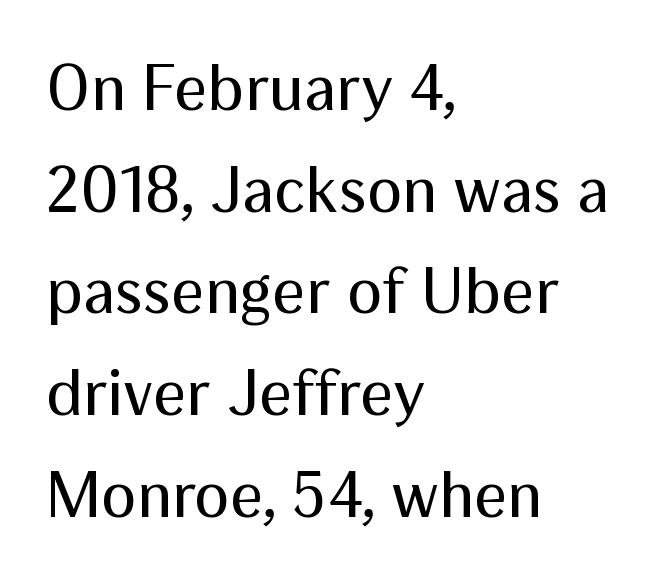
Q: Is the text bold? A: No.
Q: Is the text italic (slanted)? A: No, it is upright.
Q: Is the typeface a serif or a sans-serif typeface? A: Sans-serif.
Q: Is the text underlined? A: No.
Q: How is the paragraph aligned? A: Left-aligned.
Q: Is the spacing between letters normal or unusually wide? A: Normal.
Q: Is the spacing between lines tight, normal or loose? A: Normal.
Q: Width (condensed, normal, or wide)? A: Normal.
Q: Stroke contrast? A: Medium.
Q: x-height? A: Medium.
Q: Monospaced? A: No.
